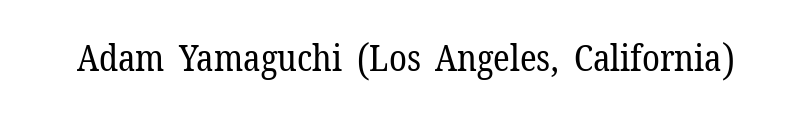
The image shows 36 px regular-weight serif type, upright; set normal letter spacing, not underlined; low stroke contrast and a medium x-height.
